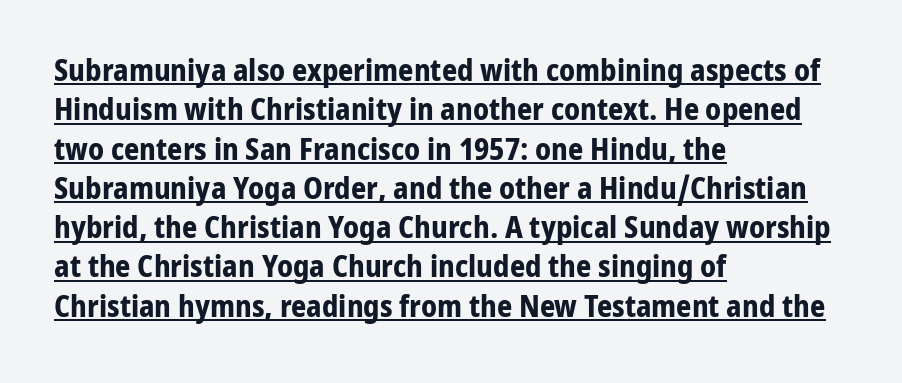
The image shows 30 px bold sans-serif type, upright; set left-aligned, normal line spacing (1.31x), normal letter spacing, underlined; low stroke contrast and a medium x-height.
